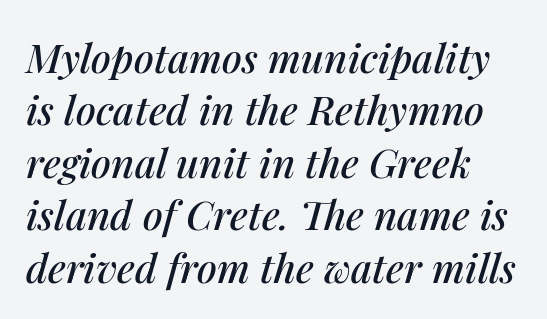
Q: Is the text italic (slanted)? A: Yes, it leans right by about 14 degrees.
Q: Is the text underlined? A: No.
Q: How is the paragraph aligned? A: Left-aligned.
Q: Is the spacing between letters normal or unusually wide? A: Normal.
Q: Is the spacing between lines tight, normal or loose? A: Normal.
Q: Width (condensed, normal, or wide)? A: Normal.
Q: Stroke contrast? A: Medium.
Q: x-height? A: Medium.
Q: Monospaced? A: No.
